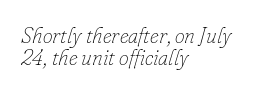
{"italic": "yes", "lean": "right", "slant_degrees": 16, "bold": "no", "underline": "no", "align": "left", "line_spacing": "tight", "line_spacing_ratio": 1.02, "letter_spacing": "normal", "letter_spacing_em": 0.0, "glyph_px": 22}
